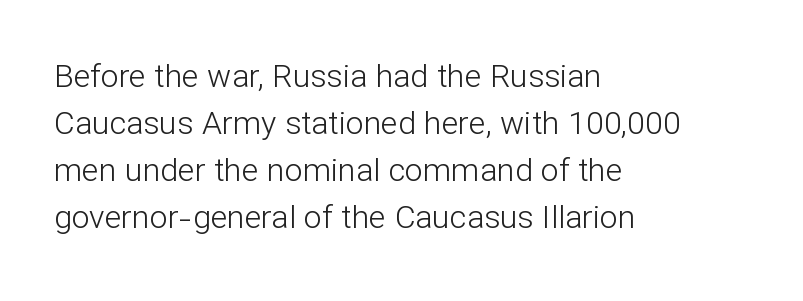
Vertical strokes here are truly vertical. Students, note that the glyphs here touch the page at normal intervals. The rendering uses natural spacing where letterforms have individual widths. Quick note: underline off. Letterform terminals end flat and unadorned throughout the passage.
